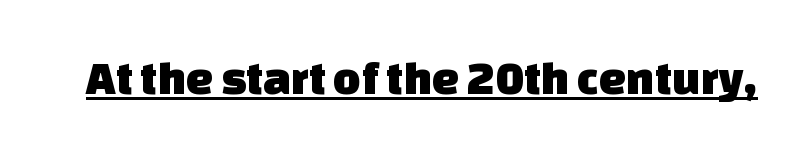
The rendering uses natural spacing where letterforms have individual widths. Quick note: underline on. Students, note that the glyphs here touch the page at normal intervals. Serif or sans? Sans — the stroke terminals are bare.
